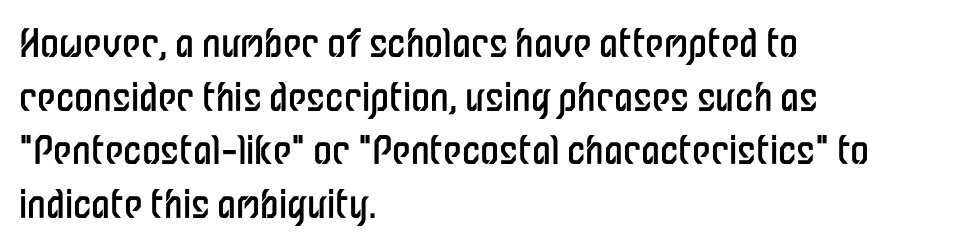
Q: Is the text bold? A: No.
Q: Is the text italic (slanted)? A: No, it is upright.
Q: Is the typeface a serif or a sans-serif typeface? A: Sans-serif.
Q: Is the text underlined? A: No.
Q: How is the paragraph aligned? A: Left-aligned.
Q: Is the spacing between letters normal or unusually wide? A: Normal.
Q: Is the spacing between lines tight, normal or loose? A: Normal.
Q: Width (condensed, normal, or wide)? A: Condensed.
Q: Stroke contrast? A: Low.
Q: x-height? A: Medium.
Q: Monospaced? A: No.
